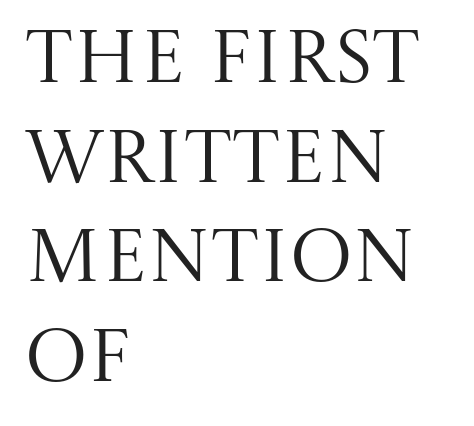
Yep, those are serifs on the letters. In CSS terms this would be text-align: left. Any mark beneath the type? The region is blank. Think of a printed novel: that variable character pitch is what you see here. Stems and bowls with no extra thickness — not bold.
